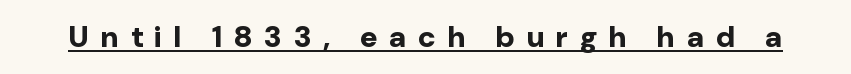
Q: Is the text bold? A: Yes.
Q: Is the text italic (slanted)? A: No, it is upright.
Q: Is the typeface a serif or a sans-serif typeface? A: Sans-serif.
Q: Is the text underlined? A: Yes.
Q: Is the spacing between letters normal or unusually wide? A: Unusually wide.
Q: Width (condensed, normal, or wide)? A: Normal.
Q: Stroke contrast? A: Low.
Q: x-height? A: Medium.
Q: Monospaced? A: No.
